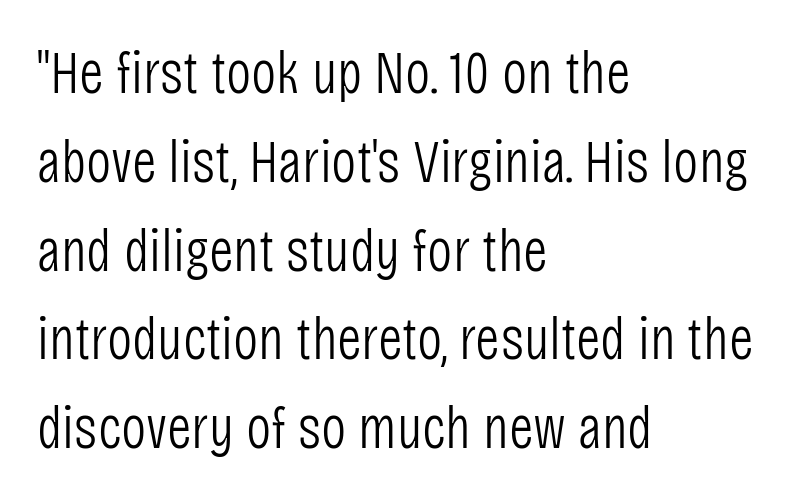
The image shows 60 px light, condensed sans-serif type, upright; set left-aligned, normal line spacing (1.48x), normal letter spacing, not underlined; low stroke contrast and a large x-height.
